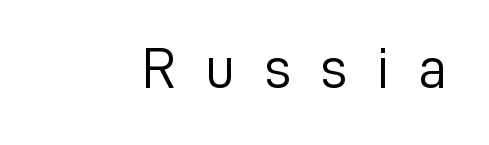
This reads as an unemphasized weight, regular at the heaviest. These lines were composed using upright roman letters. The passage shown is typed in a proportional face where columns would drift. The passage shown is not underscored anywhere.
